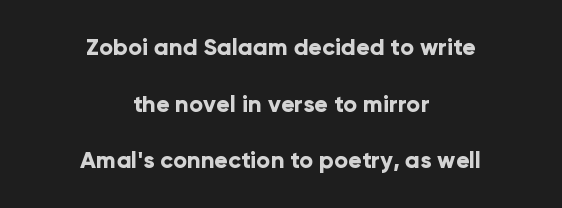
{"italic": "no", "bold": "yes", "underline": "no", "align": "center", "line_spacing": "loose", "line_spacing_ratio": 2.46, "letter_spacing": "normal", "letter_spacing_em": 0.0, "glyph_px": 23}
